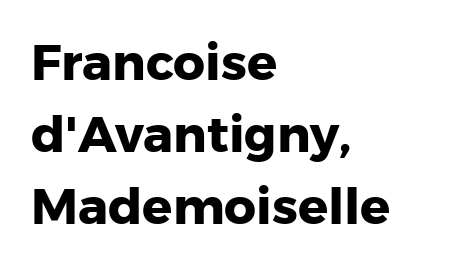
{"serif": "no", "italic": "no", "bold": "yes", "weight": "heavy", "width": "normal", "stroke_contrast": "low", "x_height": "medium", "monospaced": "no", "underline": "no", "align": "left", "line_spacing": "normal", "line_spacing_ratio": 1.44, "letter_spacing": "normal", "letter_spacing_em": 0.0, "glyph_px": 50}
